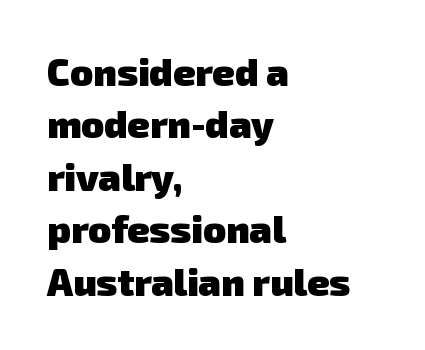
{"serif": "no", "bold": "yes", "weight": "heavy", "width": "normal", "stroke_contrast": "low", "x_height": "medium", "monospaced": "no", "underline": "no", "align": "left", "line_spacing": "normal", "line_spacing_ratio": 1.38, "letter_spacing": "normal", "letter_spacing_em": 0.0, "glyph_px": 38}
